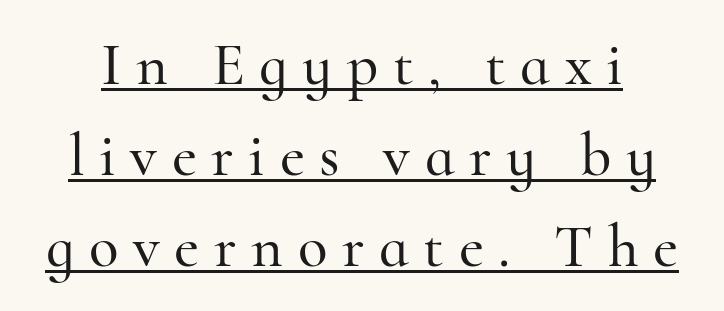
Q: Is the text italic (slanted)? A: No, it is upright.
Q: Is the typeface a serif or a sans-serif typeface? A: Serif.
Q: Is the text underlined? A: Yes.
Q: Is the spacing between letters normal or unusually wide? A: Unusually wide.
Q: Is the spacing between lines tight, normal or loose? A: Normal.
Q: Width (condensed, normal, or wide)? A: Normal.
Q: Stroke contrast? A: High.
Q: x-height? A: Small.
Q: Monospaced? A: No.
